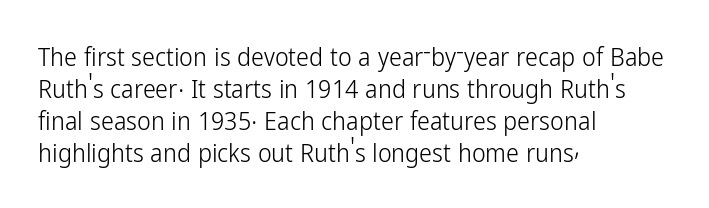
{"italic": "no", "bold": "no", "underline": "no", "align": "left", "line_spacing_ratio": 1.23, "letter_spacing": "normal", "letter_spacing_em": 0.0, "glyph_px": 26}
